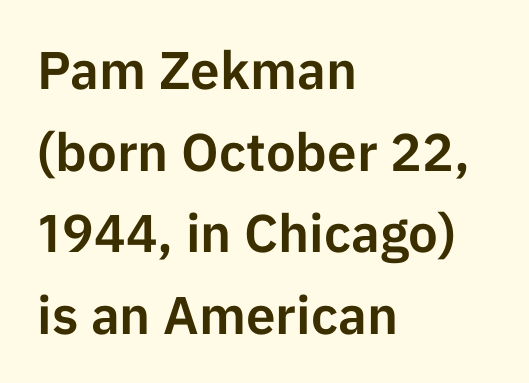
{"serif": "no", "italic": "no", "width": "normal", "stroke_contrast": "low", "x_height": "medium", "monospaced": "no", "underline": "no", "align": "left", "line_spacing": "normal", "line_spacing_ratio": 1.54, "letter_spacing": "normal", "letter_spacing_em": 0.0, "glyph_px": 53}
